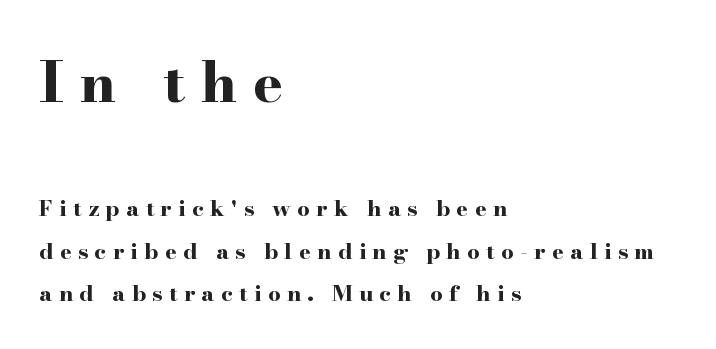
What kind of face is this? One with serifs. This is roman type, the default non-slanted kind. Horizontal bands of white between lines are thick stripes. Line beginnings align vertically; line endings do not.
